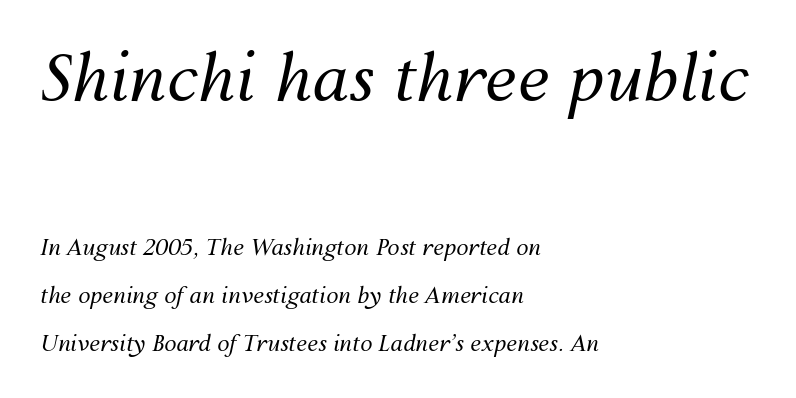
{"italic": "yes", "lean": "right", "slant_degrees": 12, "bold": "no", "weight": "regular", "width": "normal", "stroke_contrast": "medium", "x_height": "medium", "monospaced": "no", "underline": "no", "align": "left", "line_spacing": "loose", "line_spacing_ratio": 2.18, "letter_spacing": "normal", "letter_spacing_em": 0.0, "larger_block": "first", "size_ratio": 2.95, "glyph_px": 65}
